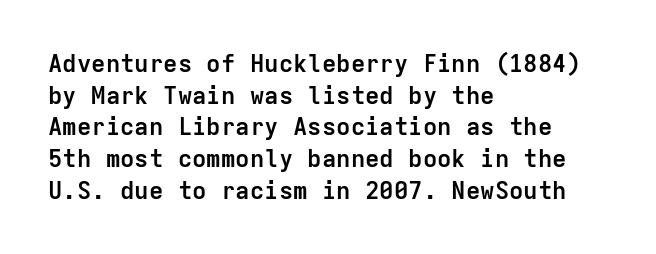
Q: Is the text bold? A: Yes.
Q: Is the text italic (slanted)? A: No, it is upright.
Q: Is the text underlined? A: No.
Q: How is the paragraph aligned? A: Left-aligned.
Q: Is the spacing between letters normal or unusually wide? A: Normal.
Q: Is the spacing between lines tight, normal or loose? A: Normal.
